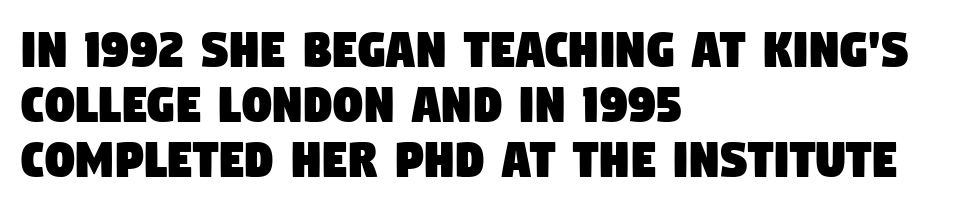
The image shows 58 px condensed sans-serif type; set left-aligned, tight line spacing (0.95x), normal letter spacing, not underlined; low stroke contrast and a large x-height.
